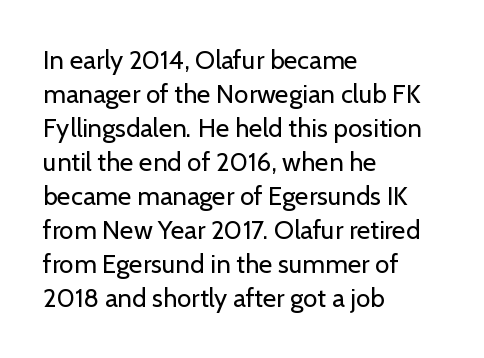
Descenders are the only things crossing below the line. All the whitespace from short lines collects on the right. Characters remain perfectly vertical along every line. The letters sit at their default tracking, neither squeezed nor spread.
